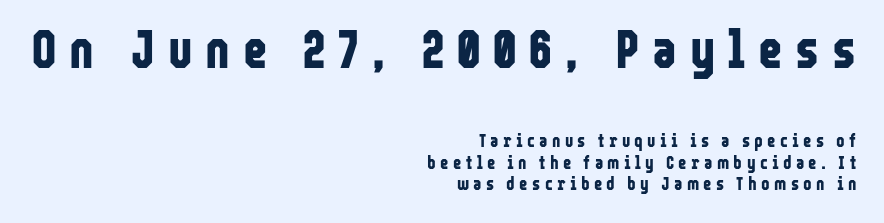
The image shows 53 px bold, condensed sans-serif type, upright; set right-aligned, line spacing 1.19x, unusually wide letter spacing (+0.24 em), not underlined; the first (top) block is 2.94x larger; low stroke contrast and a medium x-height.
